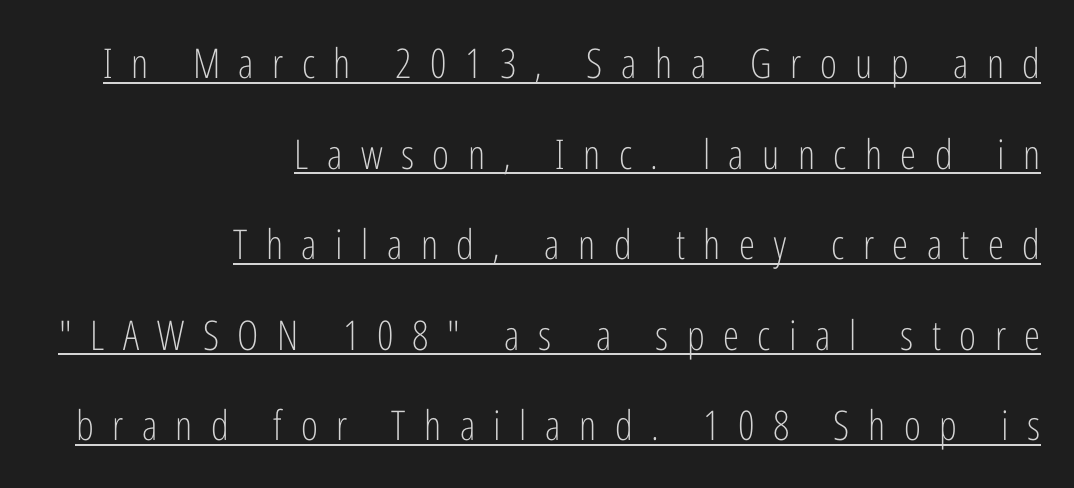
Q: Is the text bold? A: No.
Q: Is the text italic (slanted)? A: No, it is upright.
Q: Is the typeface a serif or a sans-serif typeface? A: Sans-serif.
Q: Is the text underlined? A: Yes.
Q: How is the paragraph aligned? A: Right-aligned.
Q: Is the spacing between letters normal or unusually wide? A: Unusually wide.
Q: Is the spacing between lines tight, normal or loose? A: Loose.
Q: Width (condensed, normal, or wide)? A: Condensed.
Q: Stroke contrast? A: Low.
Q: x-height? A: Medium.
Q: Monospaced? A: No.
